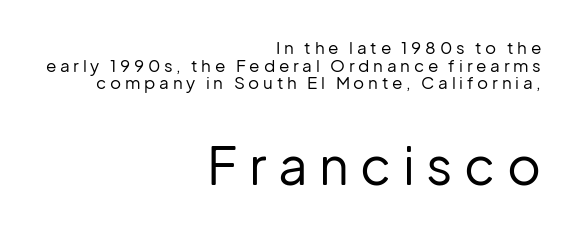
Q: Is the text bold? A: No.
Q: Is the text italic (slanted)? A: No, it is upright.
Q: Is the typeface a serif or a sans-serif typeface? A: Sans-serif.
Q: Is the text underlined? A: No.
Q: How is the paragraph aligned? A: Right-aligned.
Q: Is the spacing between letters normal or unusually wide? A: Unusually wide.
Q: Is the spacing between lines tight, normal or loose? A: Tight.
Q: Which block of text is set in a larger size, the first (top) or the second (bottom)? A: The second (bottom) one.
Q: Width (condensed, normal, or wide)? A: Normal.
Q: Stroke contrast? A: Low.
Q: x-height? A: Medium.
Q: Monospaced? A: No.
